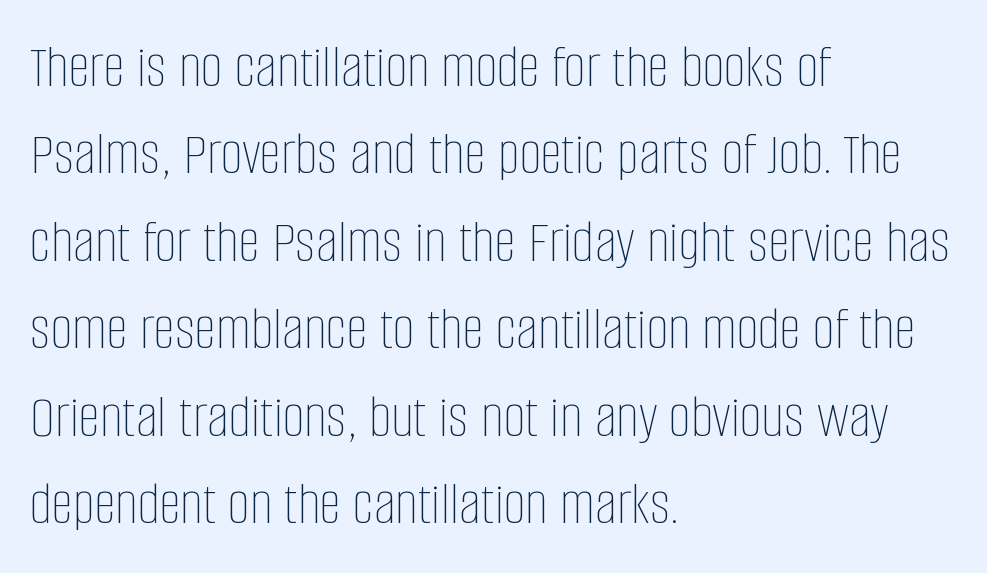
The image shows 62 px thin, condensed type, upright; set left-aligned, normal line spacing (1.41x), normal letter spacing, not underlined; low stroke contrast and a large x-height.
